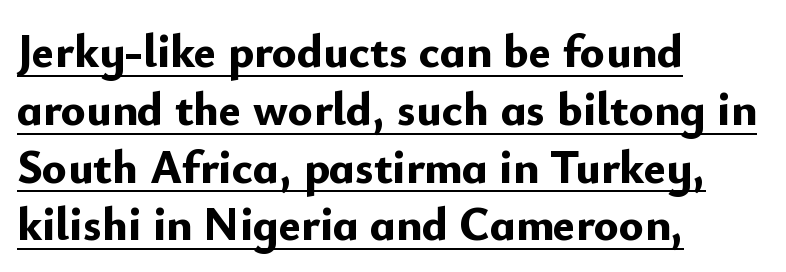
Q: Is the text bold? A: Yes.
Q: Is the text italic (slanted)? A: No, it is upright.
Q: Is the typeface a serif or a sans-serif typeface? A: Sans-serif.
Q: Is the text underlined? A: Yes.
Q: How is the paragraph aligned? A: Left-aligned.
Q: Is the spacing between letters normal or unusually wide? A: Normal.
Q: Width (condensed, normal, or wide)? A: Normal.
Q: Stroke contrast? A: Low.
Q: x-height? A: Small.
Q: Monospaced? A: No.
